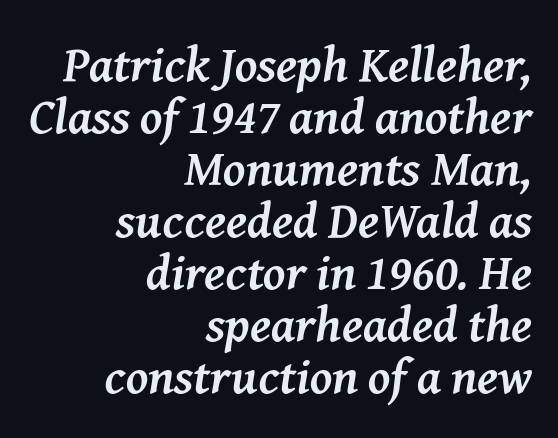
{"serif": "yes", "italic": "yes", "lean": "right", "slant_degrees": 8, "bold": "yes", "weight": "semibold", "width": "normal", "stroke_contrast": "medium", "x_height": "medium", "monospaced": "no", "underline": "no", "align": "right", "line_spacing": "tight", "line_spacing_ratio": 1.04, "letter_spacing": "normal", "letter_spacing_em": 0.0, "glyph_px": 50}
